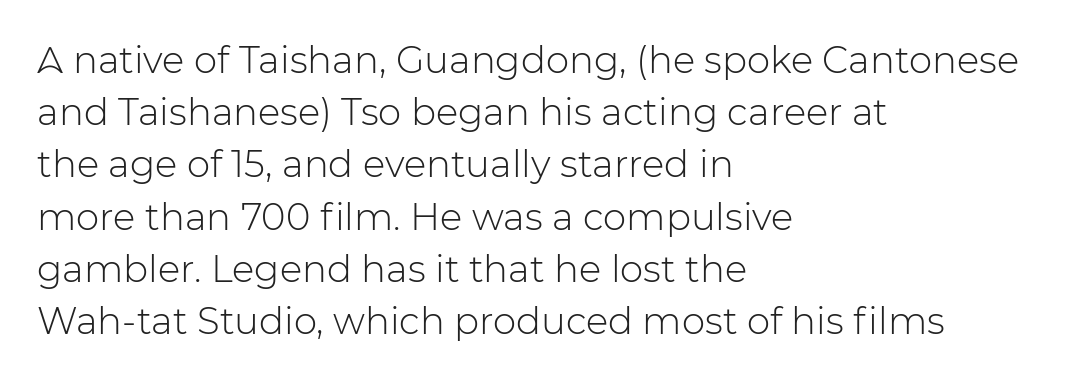
Q: Is the text bold? A: No.
Q: Is the text italic (slanted)? A: No, it is upright.
Q: Is the typeface a serif or a sans-serif typeface? A: Sans-serif.
Q: Is the text underlined? A: No.
Q: How is the paragraph aligned? A: Left-aligned.
Q: Is the spacing between letters normal or unusually wide? A: Normal.
Q: Is the spacing between lines tight, normal or loose? A: Normal.
Q: Width (condensed, normal, or wide)? A: Normal.
Q: Stroke contrast? A: Low.
Q: x-height? A: Medium.
Q: Monospaced? A: No.
